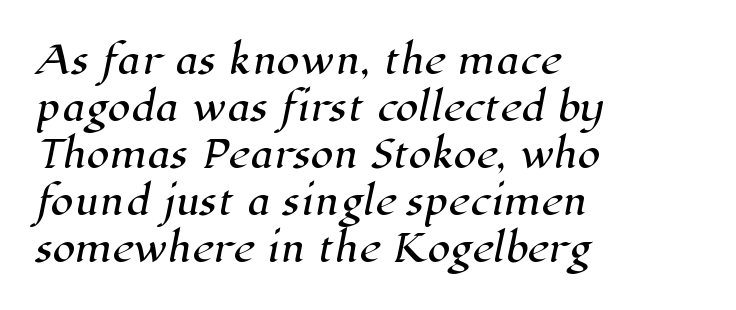
Q: Is the typeface a serif or a sans-serif typeface? A: Serif.
Q: Is the text underlined? A: No.
Q: How is the paragraph aligned? A: Left-aligned.
Q: Is the spacing between letters normal or unusually wide? A: Normal.
Q: Is the spacing between lines tight, normal or loose? A: Normal.
Q: Width (condensed, normal, or wide)? A: Normal.
Q: Stroke contrast? A: High.
Q: x-height? A: Medium.
Q: Monospaced? A: No.
